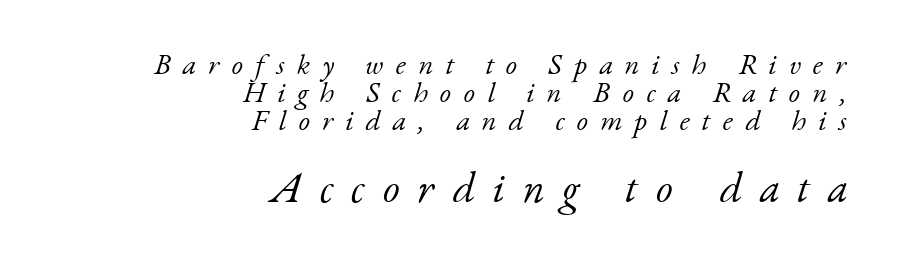
The image shows 43 px light serif type, italic (leaning right); set right-aligned, tight line spacing (0.96x), unusually wide letter spacing (+0.42 em), not underlined; the second (bottom) block is 1.48x larger; low stroke contrast and a small x-height.
